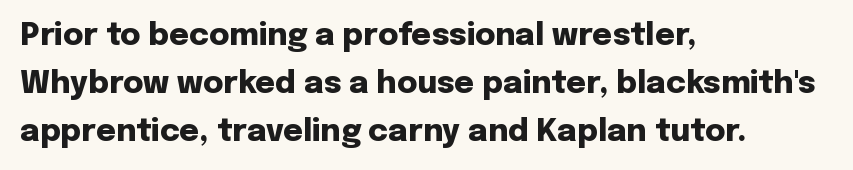
Does the lettering tilt? It doesn't — this is upright. A full-strength bold gives these letters their thick strokes. Any mark beneath the type? The region is blank. Does the type have serifs? No, each stem ends abruptly. Each line starts at the same left margin while the right side varies. No extra tracking has been applied to these lines.
